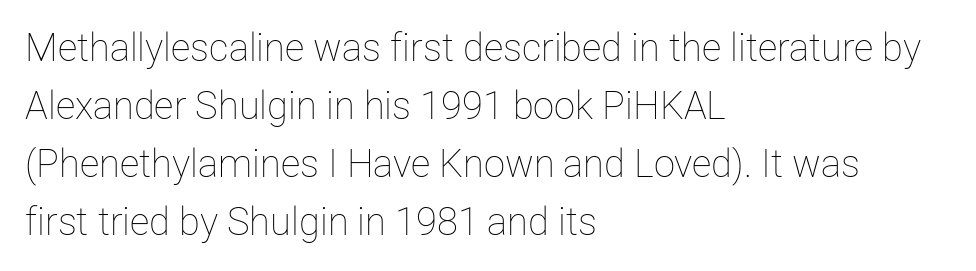
{"italic": "no", "bold": "no", "weight": "thin", "width": "normal", "stroke_contrast": "low", "x_height": "medium", "monospaced": "no", "underline": "no", "align": "left", "line_spacing": "normal", "line_spacing_ratio": 1.53, "letter_spacing": "normal", "letter_spacing_em": 0.0, "glyph_px": 38}
